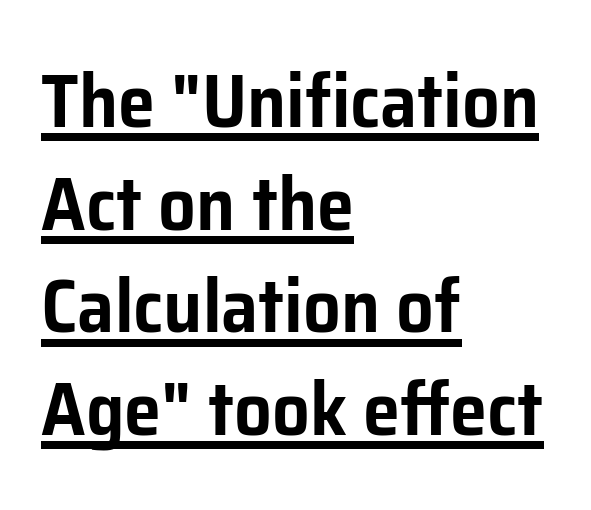
The image shows 75 px sans-serif type, upright; set left-aligned, normal line spacing (1.37x), normal letter spacing, underlined; low stroke contrast and a medium x-height.
